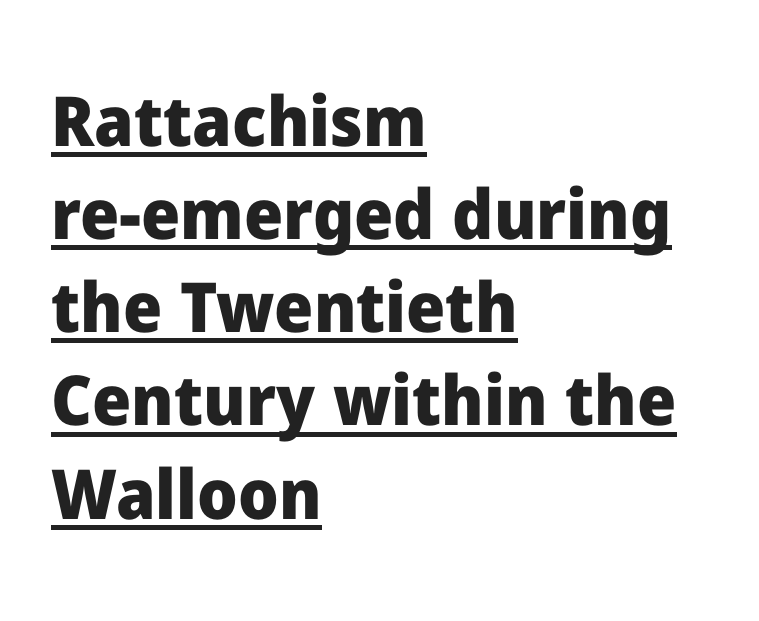
A sans-serif font was chosen for this passage. Every character sits straight up, as roman type does. The sample's only ornament is a line tracing under the words. Is this a fixed-width face? No — the glyphs have proportional, varying widths.
